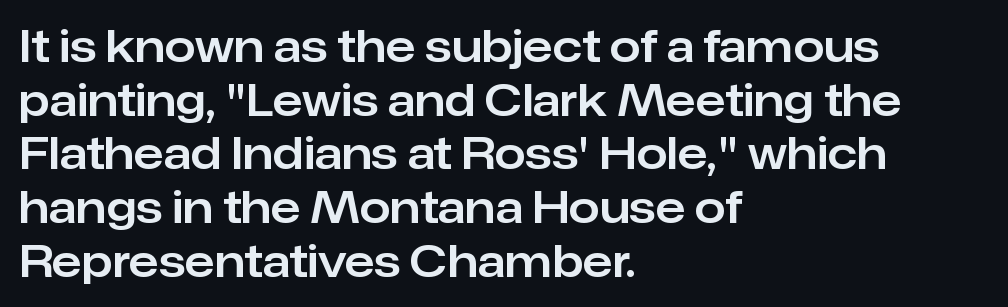
Here the glyphs are tracked normally, forming tight word shapes. The words here are not underlined. The font's upright variant was chosen for this text. Font category for this specimen: sans-serif.
